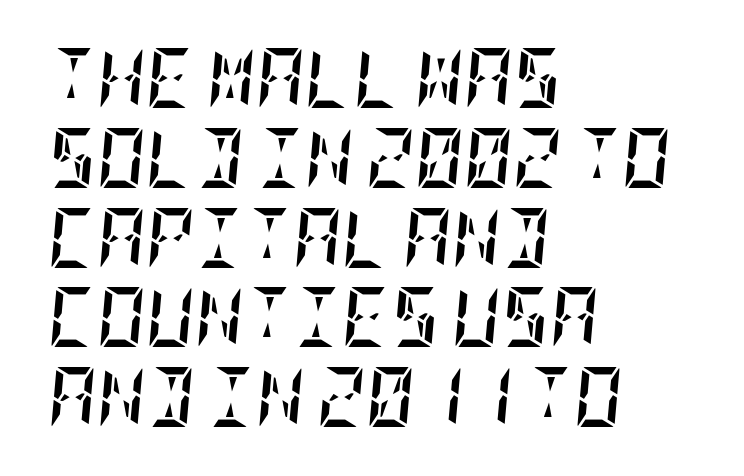
Evenly set lines give the paragraph a standard silhouette. Has an underline been added? It has not. The characters look thick and weighty, a clear bold. All the whitespace from short lines collects on the right. The letterforms sit shoulder to shoulder at normal distance. Notice how the stems are inclined rather than vertical — that's the hallmark of italics.
